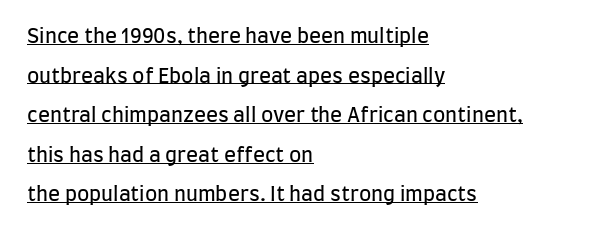
The image shows 20 px text type, upright; set left-aligned, loose line spacing (1.98x), normal letter spacing, underlined.
